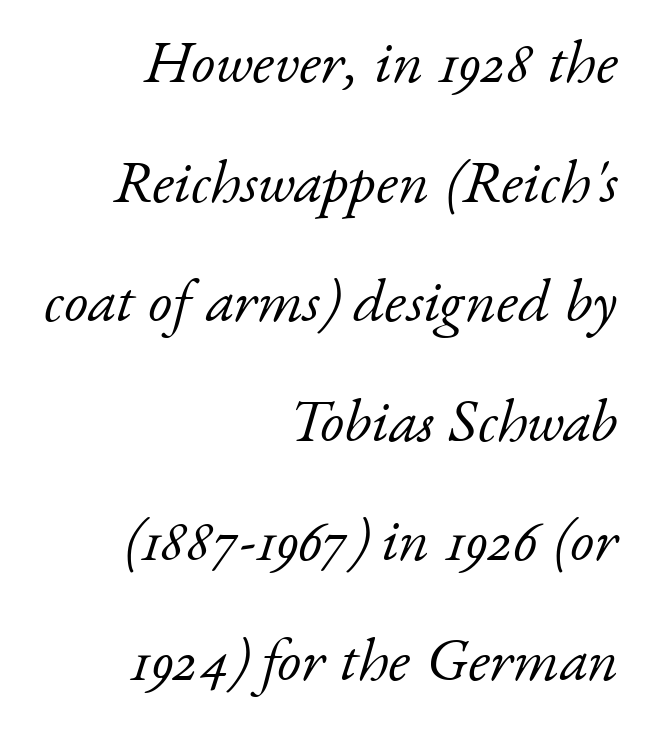
The image shows 61 px light serif type, italic (leaning right); set right-aligned, loose line spacing (1.96x), normal letter spacing, not underlined; low stroke contrast and a small x-height.
